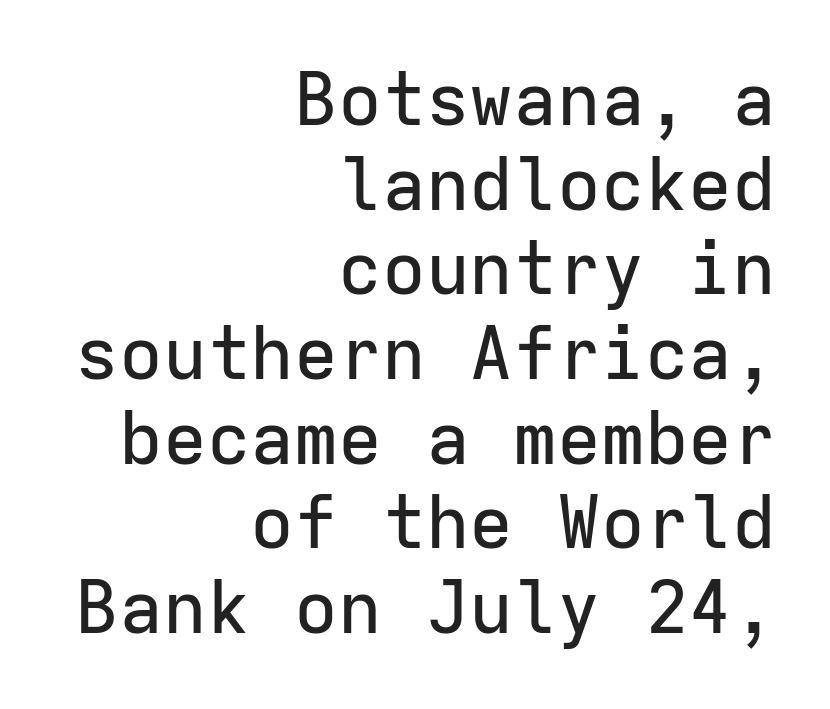
Observe the ordinary spacing: letters are neighbours, not strangers. Spacing verdict: monospaced, one width for all characters. This rendering uses right alignment, leaving the left contour irregular. Plain, unruled lines of type.
